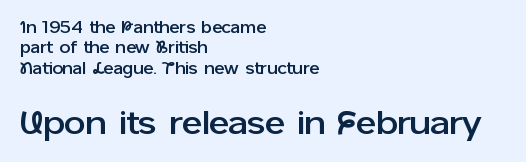
Q: Is the text italic (slanted)? A: No, it is upright.
Q: Is the typeface a serif or a sans-serif typeface? A: Sans-serif.
Q: Is the text underlined? A: No.
Q: How is the paragraph aligned? A: Left-aligned.
Q: Is the spacing between letters normal or unusually wide? A: Normal.
Q: Which block of text is set in a larger size, the first (top) or the second (bottom)? A: The second (bottom) one.
Q: Width (condensed, normal, or wide)? A: Normal.
Q: Stroke contrast? A: Low.
Q: x-height? A: Medium.
Q: Monospaced? A: No.
